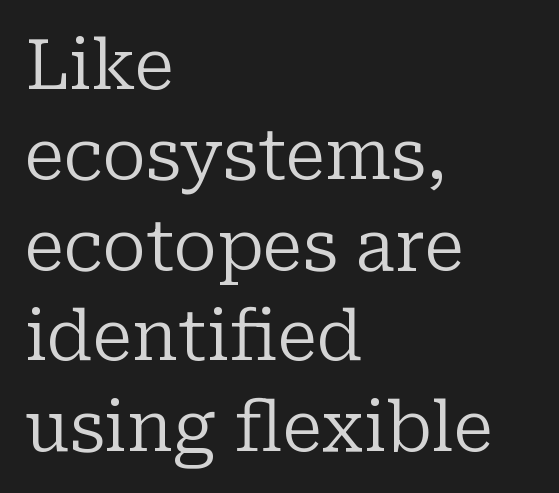
Is this a heavy cut? Hardly; it is regular or lighter. Regarding leading, the lines here are spaced in the standard way. To sum up the face: it has serifs. The words here are not underlined. Looks like regular typesetting: each glyph gets only the width it needs. How are the letters spaced? Ordinarily, with no added tracking.
